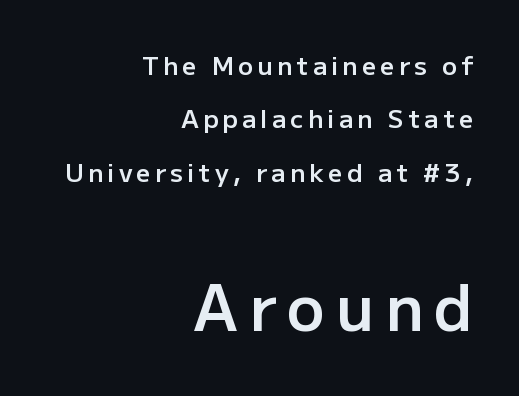
The image shows 63 px semibold sans-serif type, upright; set right-aligned, loose line spacing (2.14x), not underlined; the second (bottom) block is 2.52x larger; low stroke contrast and a medium x-height.
